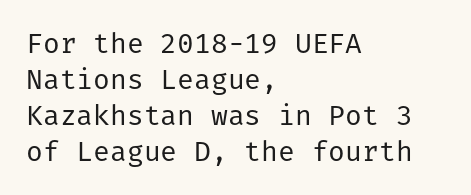
{"serif": "no", "italic": "no", "bold": "no", "weight": "regular", "width": "normal", "stroke_contrast": "low", "x_height": "medium", "underline": "no", "align": "left", "line_spacing": "normal", "line_spacing_ratio": 1.28, "letter_spacing": "normal", "letter_spacing_em": 0.0, "glyph_px": 28}
